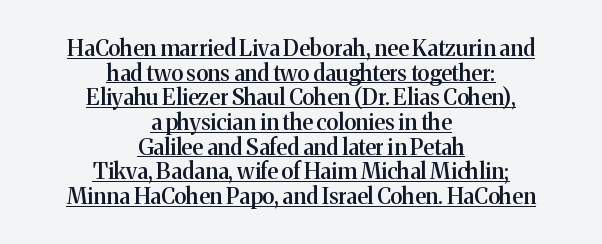
Q: Is the text bold? A: Semi-bold.
Q: Is the text italic (slanted)? A: No, it is upright.
Q: Is the text underlined? A: Yes.
Q: How is the paragraph aligned? A: Centered.
Q: Is the spacing between letters normal or unusually wide? A: Normal.
Q: Is the spacing between lines tight, normal or loose? A: Tight.
